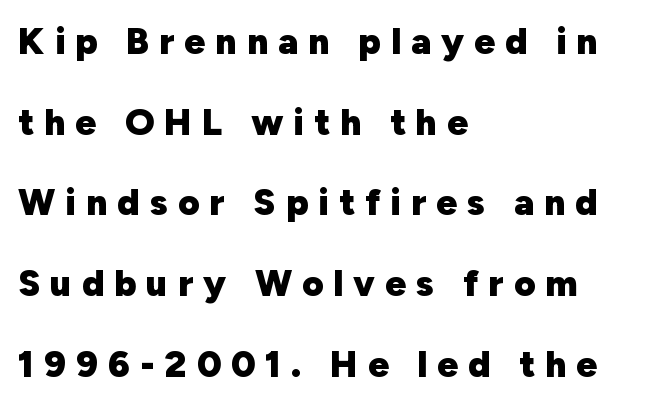
{"serif": "no", "italic": "no", "bold": "yes", "weight": "heavy", "width": "normal", "stroke_contrast": "low", "x_height": "medium", "monospaced": "no", "underline": "no", "align": "left", "line_spacing": "loose", "line_spacing_ratio": 2.18, "letter_spacing": "wide", "letter_spacing_em": 0.27, "glyph_px": 37}
